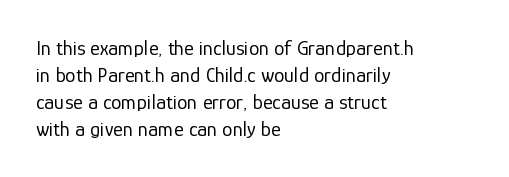
{"italic": "no", "bold": "no", "underline": "no", "align": "left", "line_spacing": "normal", "line_spacing_ratio": 1.28, "letter_spacing": "normal", "letter_spacing_em": 0.0, "glyph_px": 21}
